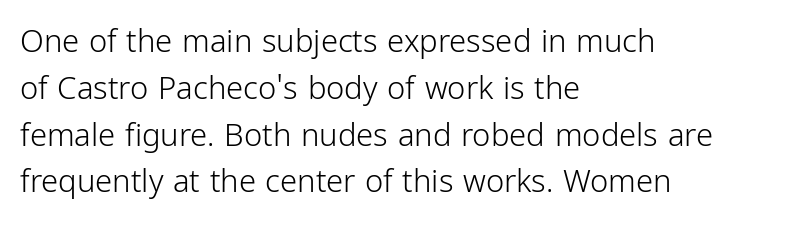
Q: Is the text bold? A: No.
Q: Is the text italic (slanted)? A: No, it is upright.
Q: Is the typeface a serif or a sans-serif typeface? A: Sans-serif.
Q: Is the text underlined? A: No.
Q: How is the paragraph aligned? A: Left-aligned.
Q: Is the spacing between letters normal or unusually wide? A: Normal.
Q: Is the spacing between lines tight, normal or loose? A: Normal.
Q: Width (condensed, normal, or wide)? A: Condensed.
Q: Stroke contrast? A: Low.
Q: x-height? A: Medium.
Q: Monospaced? A: No.
